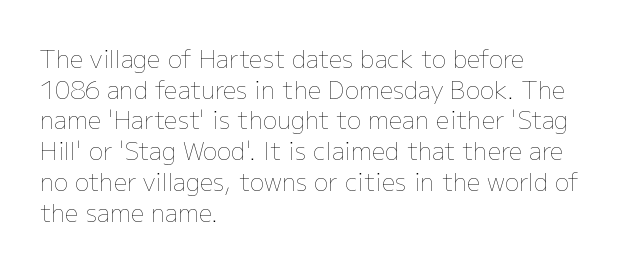
The image shows 24 px text type, upright; set left-aligned, normal line spacing (1.28x), normal letter spacing, not underlined.
